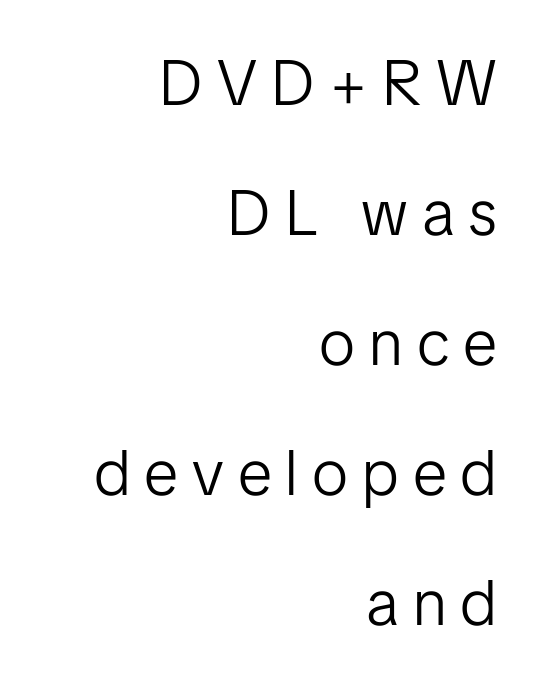
{"serif": "no", "italic": "no", "bold": "no", "weight": "light", "width": "normal", "stroke_contrast": "low", "x_height": "medium", "monospaced": "no", "underline": "no", "align": "right", "line_spacing": "loose", "line_spacing_ratio": 2.03, "letter_spacing": "wide", "letter_spacing_em": 0.22, "glyph_px": 64}
